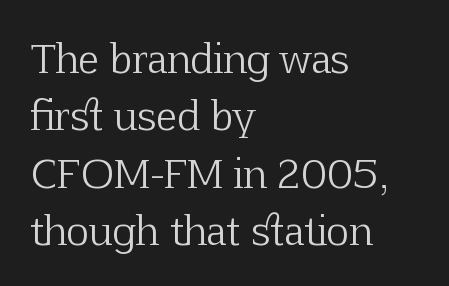
Q: Is the text bold? A: No.
Q: Is the text italic (slanted)? A: No, it is upright.
Q: Is the typeface a serif or a sans-serif typeface? A: Serif.
Q: Is the text underlined? A: No.
Q: How is the paragraph aligned? A: Left-aligned.
Q: Is the spacing between letters normal or unusually wide? A: Normal.
Q: Is the spacing between lines tight, normal or loose? A: Normal.
Q: Width (condensed, normal, or wide)? A: Normal.
Q: Stroke contrast? A: Low.
Q: x-height? A: Medium.
Q: Monospaced? A: No.
